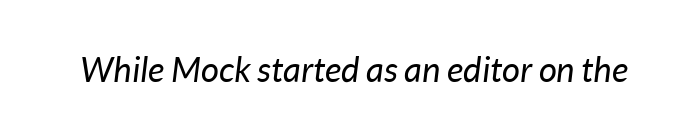
Q: Is the text bold? A: No.
Q: Is the text italic (slanted)? A: Yes, it leans right by about 7 degrees.
Q: Is the text underlined? A: No.
Q: Is the spacing between letters normal or unusually wide? A: Normal.
Q: Width (condensed, normal, or wide)? A: Normal.
Q: Stroke contrast? A: Low.
Q: x-height? A: Medium.
Q: Monospaced? A: No.
